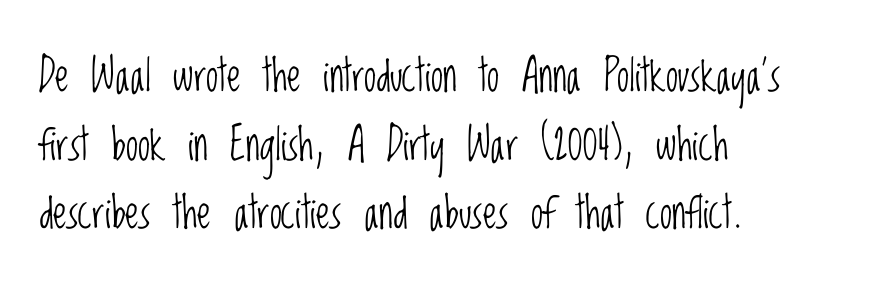
Q: Is the text bold? A: No.
Q: Is the text italic (slanted)? A: No, it is upright.
Q: Is the typeface a serif or a sans-serif typeface? A: Sans-serif.
Q: Is the text underlined? A: No.
Q: How is the paragraph aligned? A: Left-aligned.
Q: Is the spacing between letters normal or unusually wide? A: Normal.
Q: Is the spacing between lines tight, normal or loose? A: Normal.
Q: Width (condensed, normal, or wide)? A: Condensed.
Q: Stroke contrast? A: Low.
Q: x-height? A: Large.
Q: Monospaced? A: No.
